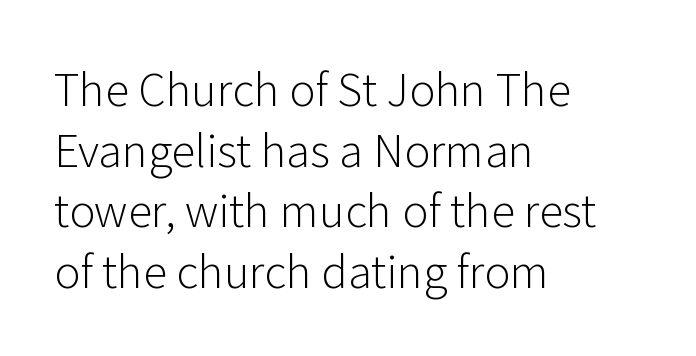
Horizontal alignment here is leftward, the default for most running prose. To sum up the face: it is a sans, with no serifs. The face looks like a standard text weight, possibly lighter. This rendering leaves character spacing at its baseline value. Character widths vary here, with narrow letters taking less room than wide ones.
